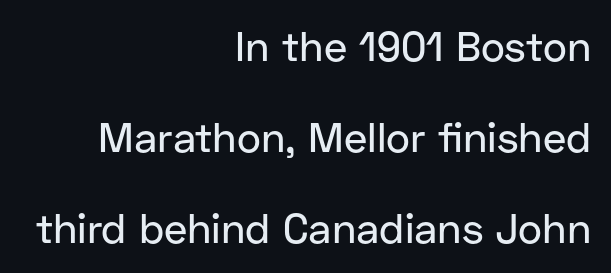
The image shows 41 px sans-serif type, upright; set right-aligned, loose line spacing (2.22x), normal letter spacing, not underlined; low stroke contrast and a medium x-height.
